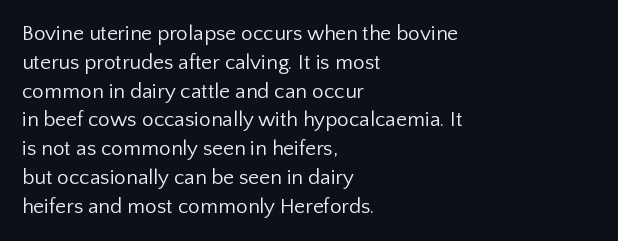
The image shows 21 px text type, upright; set left-aligned, normal line spacing (1.37x), normal letter spacing, not underlined.
